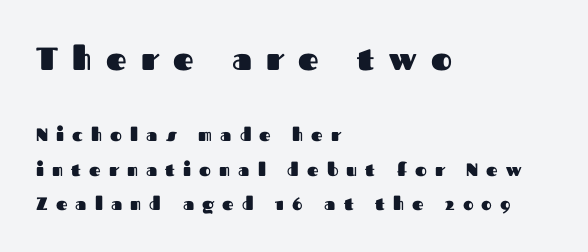
The image shows 32 px heavy sans-serif type, upright; set left-aligned, loose line spacing (1.9x), unusually wide letter spacing (+0.45 em), not underlined; the first (top) block is 1.78x larger; medium stroke contrast and a medium x-height.
